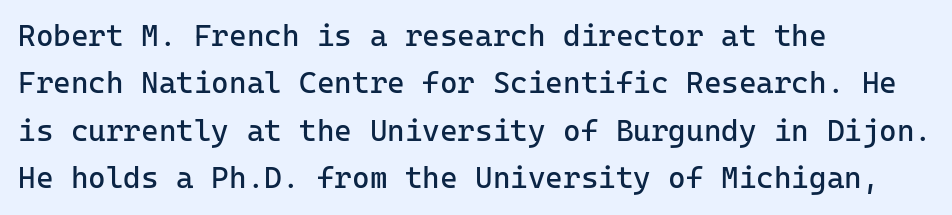
The passage is arranged the way most books set body copy — flush left. No word sits above an underline. A typesetter would mark this as roman, not italic. The typeface has the unassuming heft of standard copy or less. Monospaced: the letters line up in strict vertical columns.
